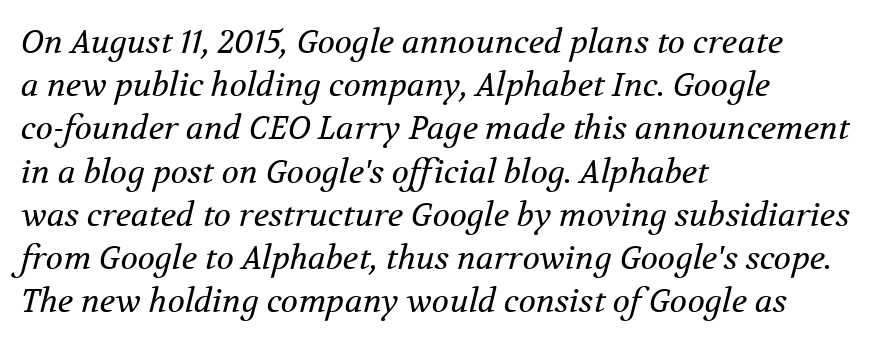
Q: Is the text bold? A: No.
Q: Is the text italic (slanted)? A: Yes, it leans right by about 12 degrees.
Q: Is the typeface a serif or a sans-serif typeface? A: Serif.
Q: Is the text underlined? A: No.
Q: How is the paragraph aligned? A: Left-aligned.
Q: Is the spacing between letters normal or unusually wide? A: Normal.
Q: Is the spacing between lines tight, normal or loose? A: Normal.
Q: Width (condensed, normal, or wide)? A: Normal.
Q: Stroke contrast? A: Medium.
Q: x-height? A: Medium.
Q: Monospaced? A: No.
